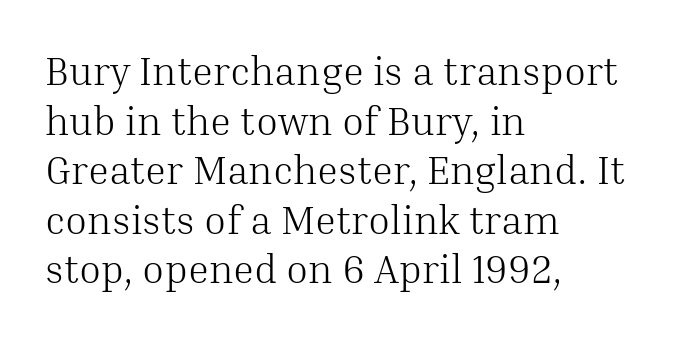
Plain, unruled lines of type. The typography opts for an upright posture over an oblique one. In terms of letterspacing, this is plain default setting. You could not count columns in this text — the font is proportionally spaced.
